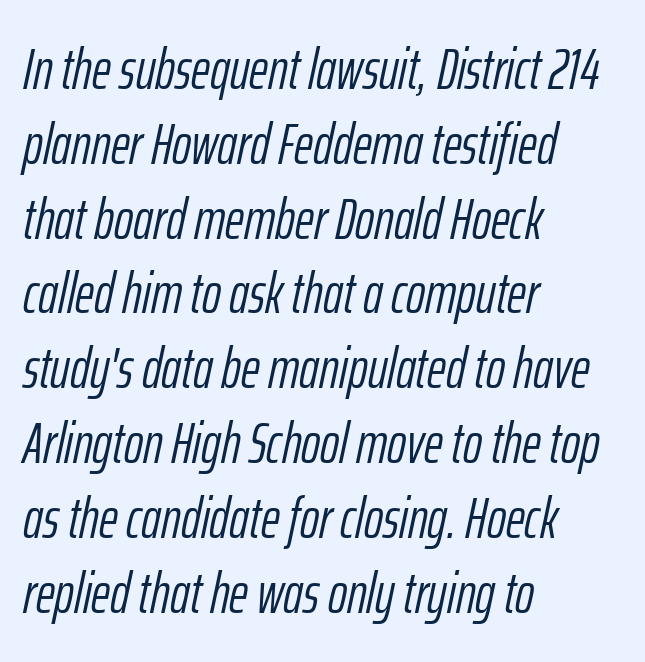
{"italic": "yes", "lean": "right", "slant_degrees": 12, "bold": "no", "weight": "light", "width": "condensed", "stroke_contrast": "low", "x_height": "medium", "monospaced": "no", "underline": "no", "align": "left", "line_spacing": "normal", "line_spacing_ratio": 1.29, "letter_spacing": "normal", "letter_spacing_em": 0.0, "glyph_px": 58}
